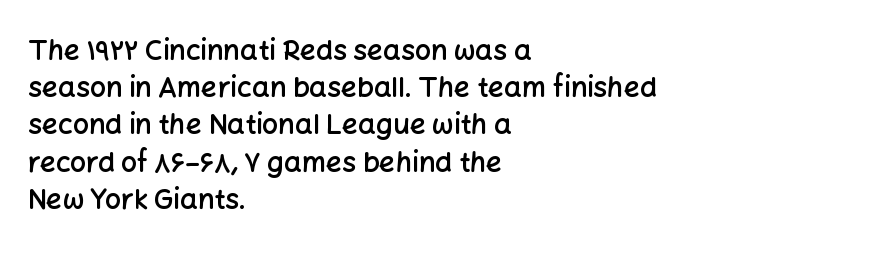
Q: Is the text bold? A: Semi-bold.
Q: Is the text italic (slanted)? A: No, it is upright.
Q: Is the typeface a serif or a sans-serif typeface? A: Sans-serif.
Q: Is the text underlined? A: No.
Q: How is the paragraph aligned? A: Left-aligned.
Q: Is the spacing between letters normal or unusually wide? A: Normal.
Q: Is the spacing between lines tight, normal or loose? A: Normal.
Q: Width (condensed, normal, or wide)? A: Normal.
Q: Stroke contrast? A: Low.
Q: x-height? A: Medium.
Q: Monospaced? A: No.
